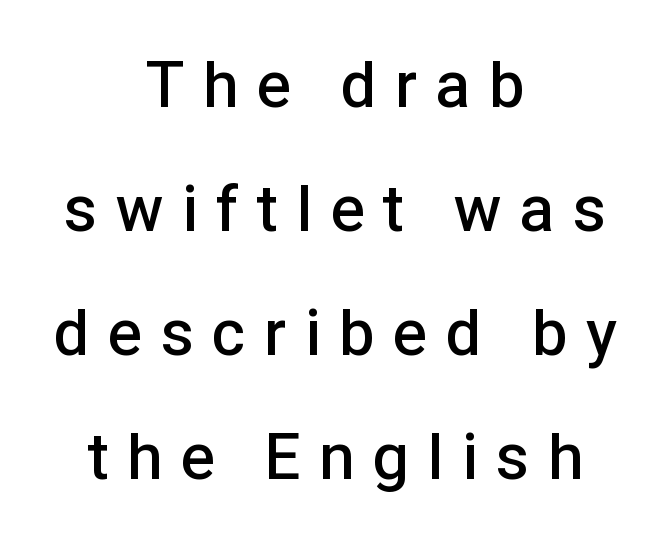
Typesetter's note: demi weight, one step under bold. Baseline-to-baseline distance is far greater than the letter height. Here the glyphs are tracked loosely, breaking word shapes into spaced letters. Both edges are ragged and mirror each other, which tells us the setting is centered. The specimen reads as upright at a glance.
